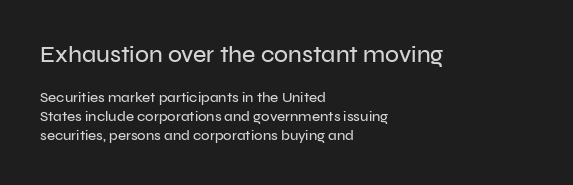
The image shows 23 px text type, upright; set left-aligned, normal line spacing (1.35x), normal letter spacing, not underlined; the first (top) block is 1.64x larger.
